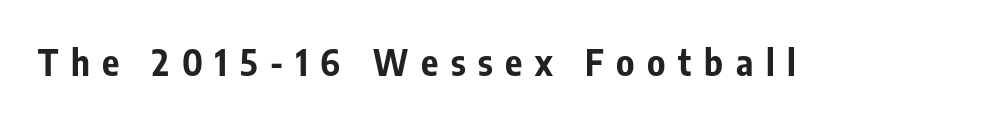
Nobody drew a line under any word here. Rendered with straight, roman letterforms. Look at the bottom of the vertical strokes: they stop flat, with no serifs. A typesetter would call this heavily tracked-out type. Note the varied advance widths — an 'i' is clearly narrower than an 'm'. In terms of weight, the rendering is a true, heavy bold.
